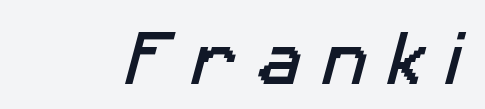
{"serif": "no", "width": "normal", "stroke_contrast": "low", "x_height": "medium", "monospaced": "no", "underline": "no", "letter_spacing": "wide", "letter_spacing_em": 0.36, "glyph_px": 59}
